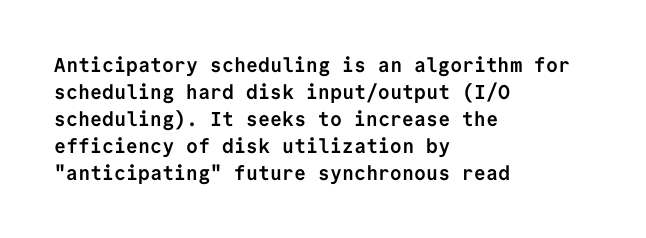
{"italic": "no", "bold": "yes", "underline": "no", "align": "left", "line_spacing": "normal", "line_spacing_ratio": 1.35, "letter_spacing": "normal", "letter_spacing_em": 0.0, "glyph_px": 20}
